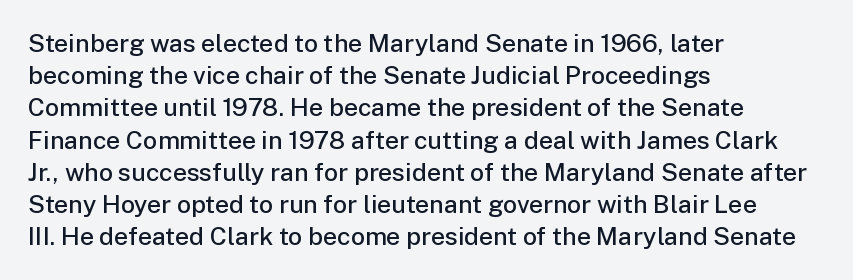
The image shows 25 px text type, upright; set left-aligned, normal line spacing (1.29x), normal letter spacing, not underlined.
